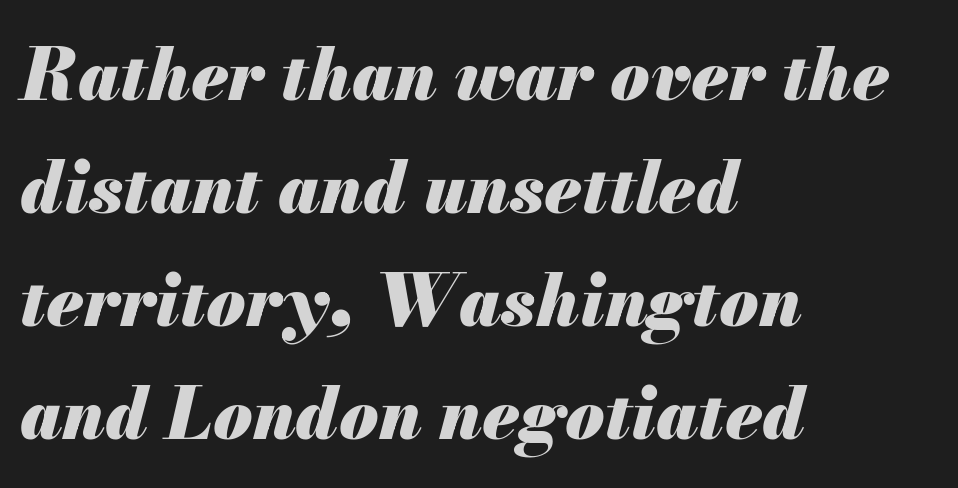
The image shows 71 px heavy type, italic (leaning right); set left-aligned, normal line spacing (1.59x), normal letter spacing, not underlined; medium stroke contrast and a small x-height.
